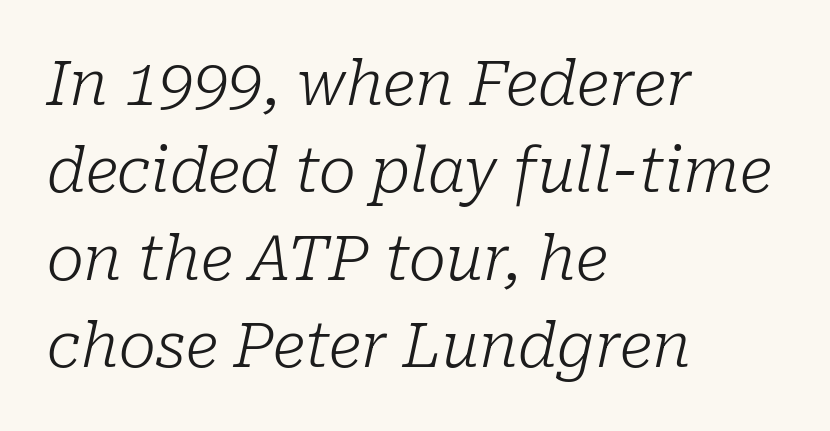
Q: Is the text bold? A: No.
Q: Is the text italic (slanted)? A: Yes, it leans right by about 10 degrees.
Q: Is the typeface a serif or a sans-serif typeface? A: Serif.
Q: Is the text underlined? A: No.
Q: How is the paragraph aligned? A: Left-aligned.
Q: Is the spacing between letters normal or unusually wide? A: Normal.
Q: Is the spacing between lines tight, normal or loose? A: Normal.
Q: Width (condensed, normal, or wide)? A: Normal.
Q: Stroke contrast? A: Low.
Q: x-height? A: Medium.
Q: Monospaced? A: No.
